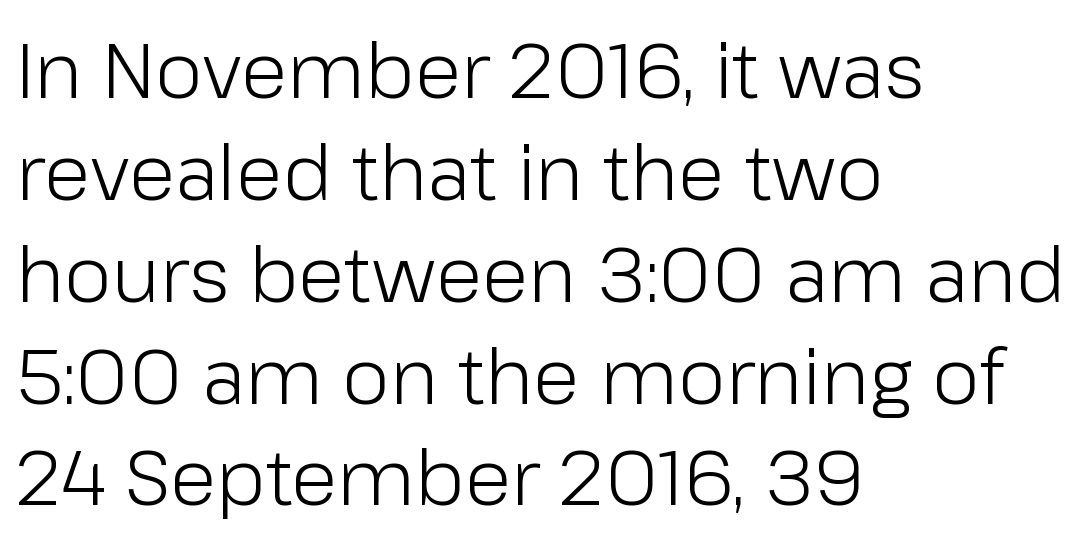
Nobody touched the tracking dial on this one. These lines are rendered in a variable-pitch font. Every row of glyphs begins at an identical x-position on the left. Heft: none added — not bold. The designer went with a sans here, leaving each stem footless. The lines sit at an ordinary, default distance from one another.
